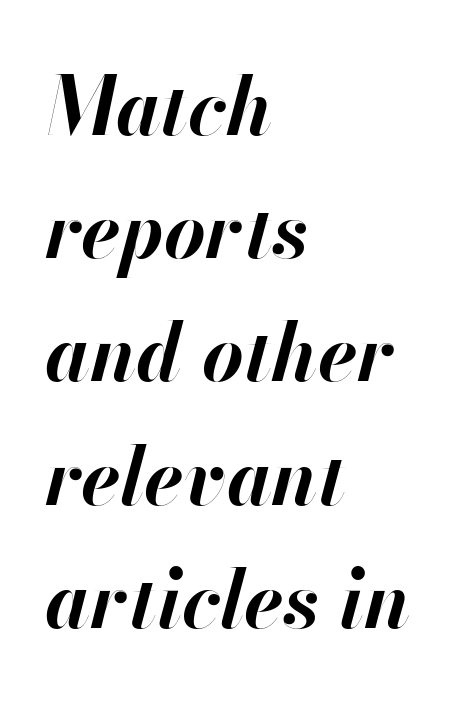
The image shows 80 px bold type, italic (leaning right); set left-aligned, normal line spacing (1.54x), normal letter spacing, not underlined; high stroke contrast and a small x-height.
